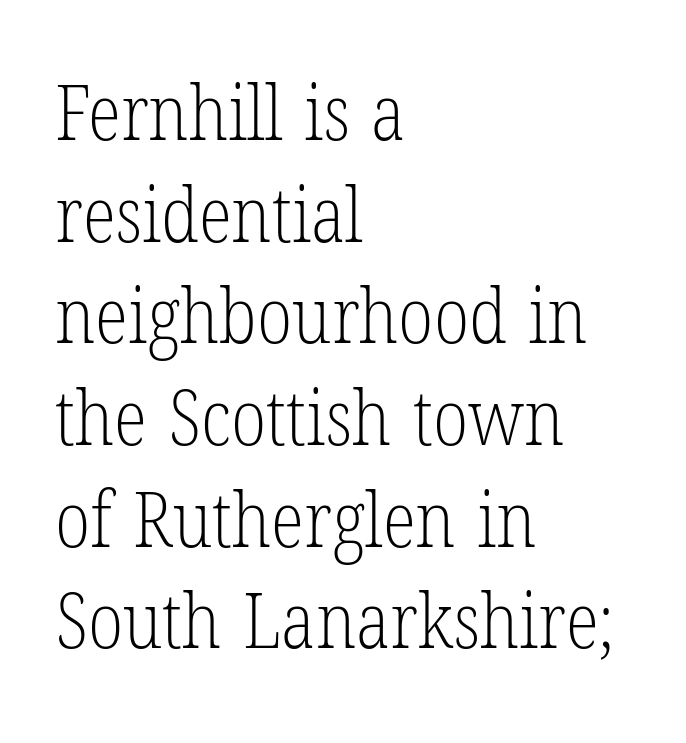
{"serif": "yes", "italic": "no", "bold": "no", "weight": "light", "width": "condensed", "stroke_contrast": "low", "x_height": "medium", "monospaced": "no", "underline": "no", "align": "left", "line_spacing": "normal", "line_spacing_ratio": 1.32, "letter_spacing": "normal", "letter_spacing_em": 0.0, "glyph_px": 77}
